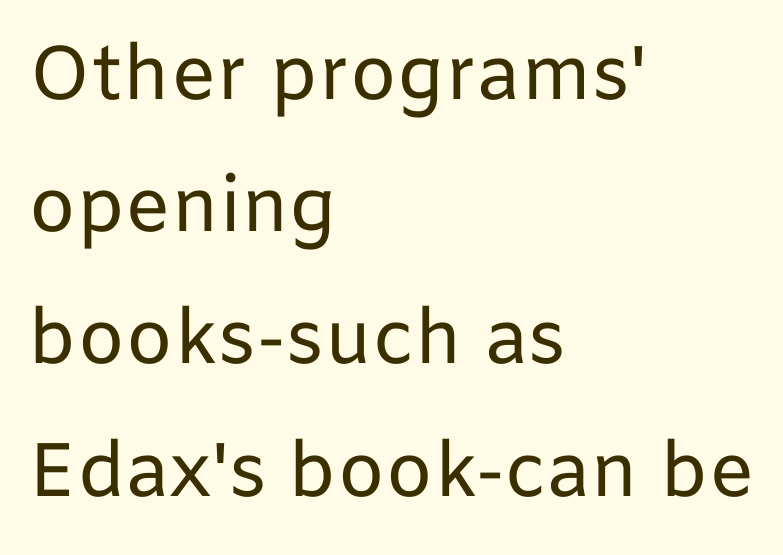
The image shows 76 px regular-weight sans-serif type, upright; set left-aligned, line spacing 1.74x, normal letter spacing, not underlined; low stroke contrast and a medium x-height.
